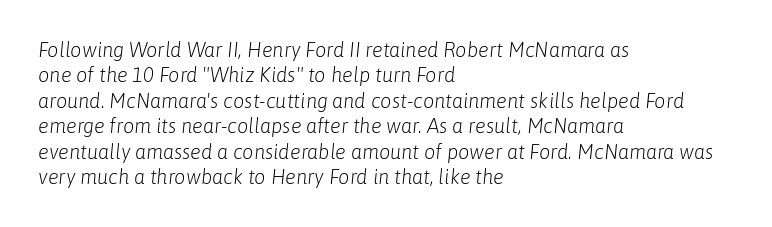
Q: Is the text bold? A: No.
Q: Is the text italic (slanted)? A: Yes, it leans right by about 6 degrees.
Q: Is the text underlined? A: No.
Q: How is the paragraph aligned? A: Left-aligned.
Q: Is the spacing between letters normal or unusually wide? A: Normal.
Q: Is the spacing between lines tight, normal or loose? A: Normal.
